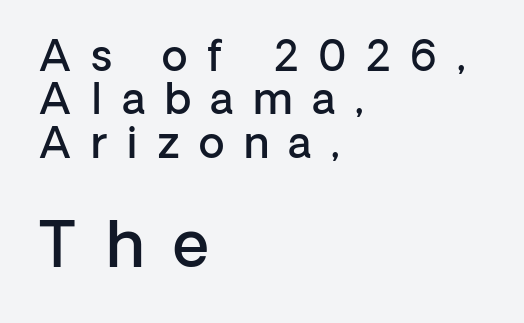
Q: Is the text bold? A: Semi-bold.
Q: Is the text italic (slanted)? A: No, it is upright.
Q: Is the typeface a serif or a sans-serif typeface? A: Sans-serif.
Q: Is the text underlined? A: No.
Q: How is the paragraph aligned? A: Left-aligned.
Q: Is the spacing between letters normal or unusually wide? A: Unusually wide.
Q: Is the spacing between lines tight, normal or loose? A: Tight.
Q: Which block of text is set in a larger size, the first (top) or the second (bottom)? A: The second (bottom) one.
Q: Width (condensed, normal, or wide)? A: Normal.
Q: Stroke contrast? A: Low.
Q: x-height? A: Medium.
Q: Monospaced? A: No.
